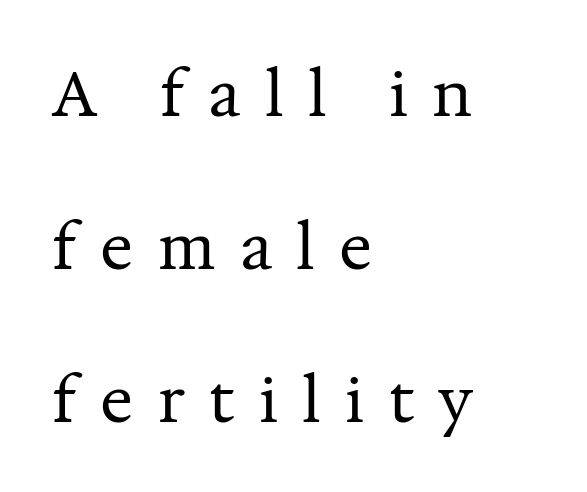
The image shows 62 px regular-weight serif type, upright; set left-aligned, loose line spacing (2.47x), unusually wide letter spacing (+0.39 em), not underlined; medium stroke contrast and a medium x-height.
